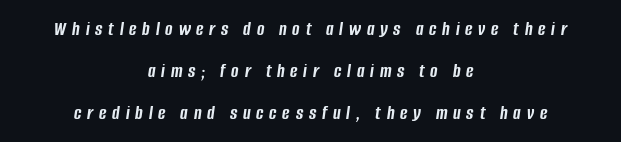
Q: Is the text bold? A: Yes.
Q: Is the text italic (slanted)? A: Yes, it leans right by about 8 degrees.
Q: Is the text underlined? A: No.
Q: How is the paragraph aligned? A: Centered.
Q: Is the spacing between letters normal or unusually wide? A: Unusually wide.
Q: Is the spacing between lines tight, normal or loose? A: Loose.
